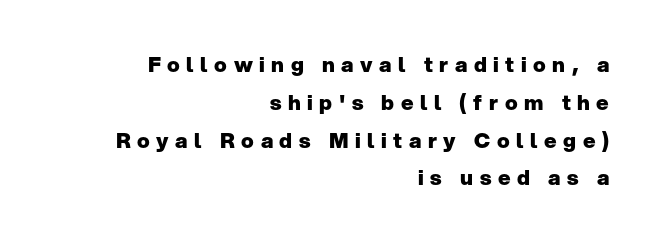
Q: Is the text bold? A: Yes.
Q: Is the text italic (slanted)? A: No, it is upright.
Q: Is the text underlined? A: No.
Q: How is the paragraph aligned? A: Right-aligned.
Q: Is the spacing between letters normal or unusually wide? A: Unusually wide.
